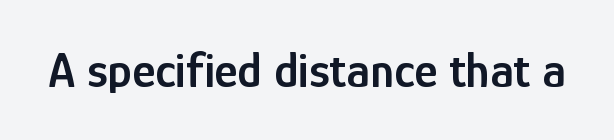
There is no visible air inserted between adjacent glyphs. The sample has been set in demibold, a notch under bold. Quick note: underline off. The rendering uses natural spacing where letterforms have individual widths.
